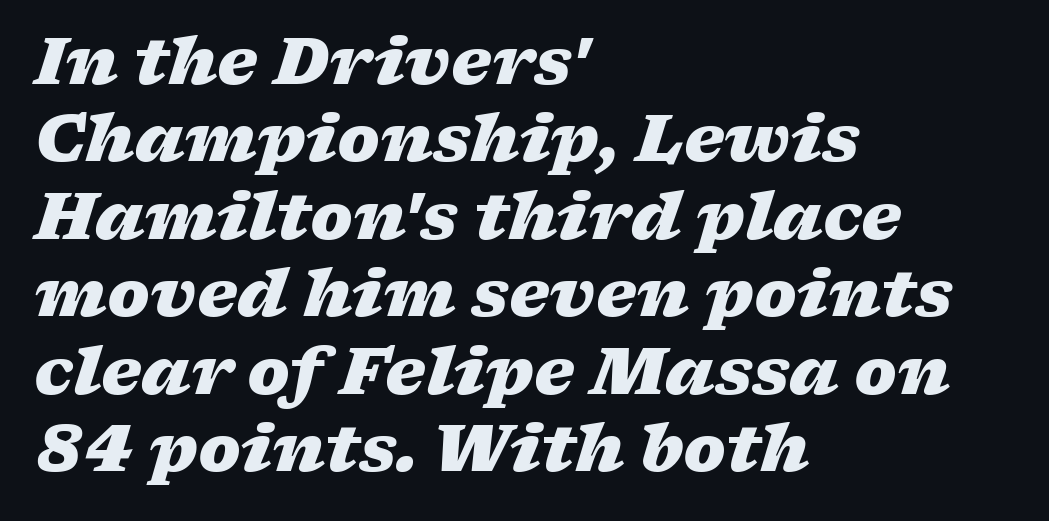
Q: Is the text bold? A: Yes.
Q: Is the text italic (slanted)? A: Yes, it leans right by about 17 degrees.
Q: Is the text underlined? A: No.
Q: How is the paragraph aligned? A: Left-aligned.
Q: Is the spacing between letters normal or unusually wide? A: Normal.
Q: Width (condensed, normal, or wide)? A: Wide.
Q: Stroke contrast? A: Low.
Q: x-height? A: Medium.
Q: Monospaced? A: No.
